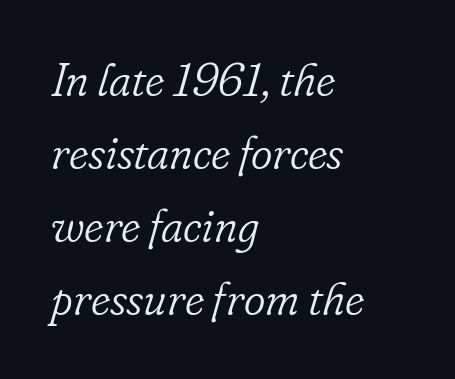
Q: Is the text bold? A: No.
Q: Is the text italic (slanted)? A: Yes, it leans right by about 16 degrees.
Q: Is the typeface a serif or a sans-serif typeface? A: Serif.
Q: Is the text underlined? A: No.
Q: How is the paragraph aligned? A: Left-aligned.
Q: Is the spacing between letters normal or unusually wide? A: Normal.
Q: Is the spacing between lines tight, normal or loose? A: Normal.
Q: Width (condensed, normal, or wide)? A: Normal.
Q: Stroke contrast? A: Low.
Q: x-height? A: Small.
Q: Monospaced? A: No.
